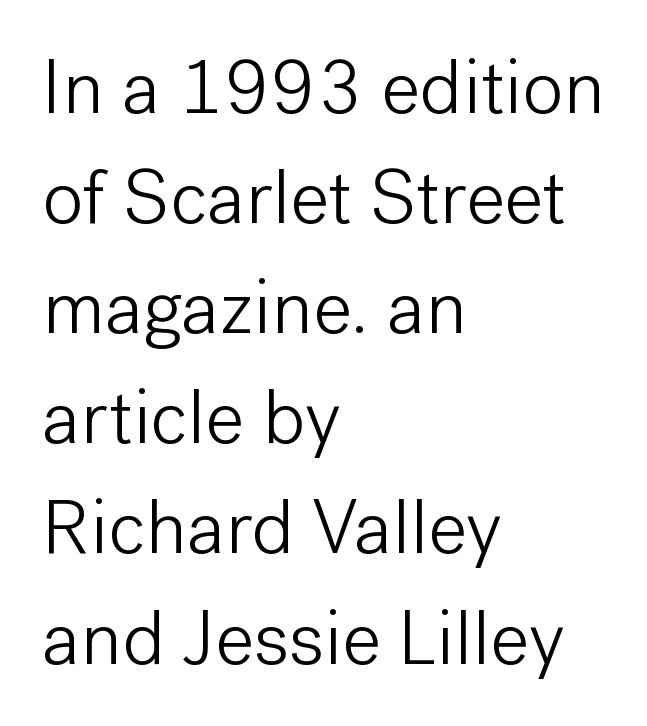
In terms of letterform style, serifs are entirely absent. The leading is moderate, giving the passage an even texture. Is the block centered? No — it sits flush against the left margin. Posture: upright roman. The baseline area is clear.
